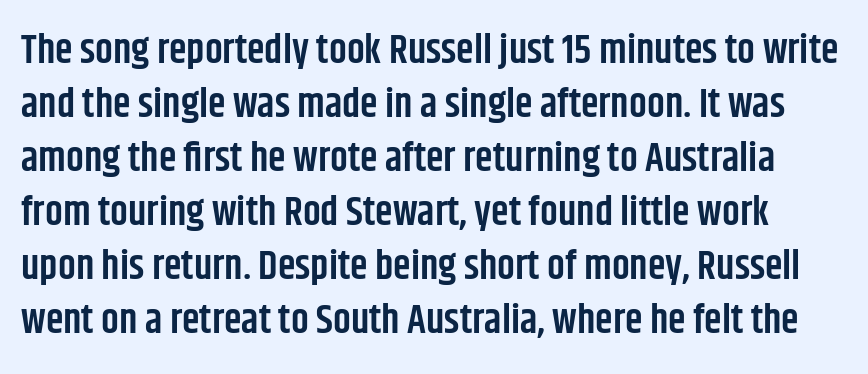
The font's upright variant was chosen for this text. Bare-footed words on every line. Does the type have serifs? No, each stem ends abruptly. This is moderately heavy type, rendered in semibold. Normally led — the rows are evenly, conventionally spaced.
